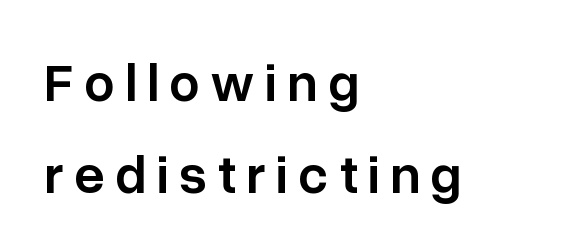
Q: Is the text bold? A: Semi-bold.
Q: Is the text italic (slanted)? A: No, it is upright.
Q: Is the typeface a serif or a sans-serif typeface? A: Sans-serif.
Q: Is the text underlined? A: No.
Q: How is the paragraph aligned? A: Left-aligned.
Q: Is the spacing between lines tight, normal or loose? A: Normal.
Q: Width (condensed, normal, or wide)? A: Normal.
Q: Stroke contrast? A: Low.
Q: x-height? A: Medium.
Q: Monospaced? A: No.
